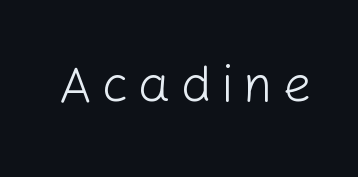
The image shows 51 px light sans-serif type, upright; set not underlined; low stroke contrast and a medium x-height.
